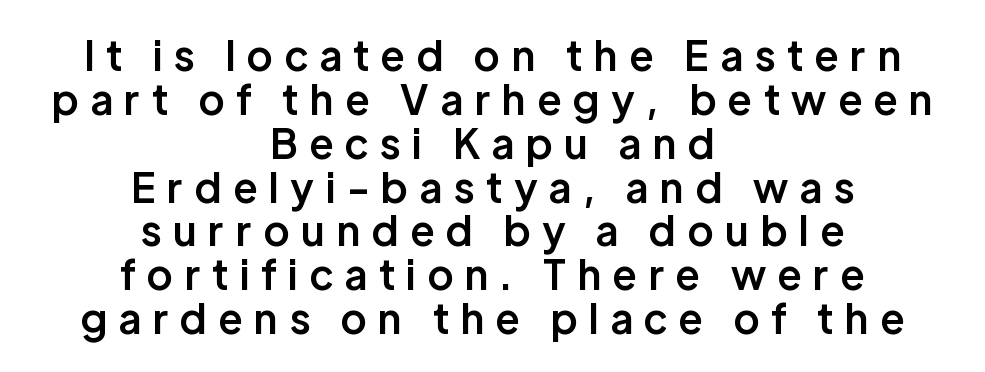
The image shows 41 px semibold sans-serif type, upright; set centered, tight line spacing (1.07x), unusually wide letter spacing (+0.29 em), not underlined; low stroke contrast and a medium x-height.
